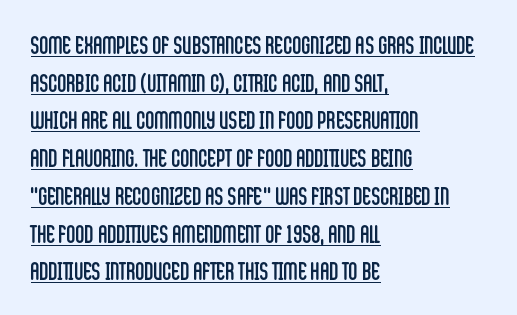
Q: Is the text bold? A: No.
Q: Is the text italic (slanted)? A: No, it is upright.
Q: Is the text underlined? A: Yes.
Q: How is the paragraph aligned? A: Left-aligned.
Q: Is the spacing between letters normal or unusually wide? A: Normal.
Q: Is the spacing between lines tight, normal or loose? A: Normal.
